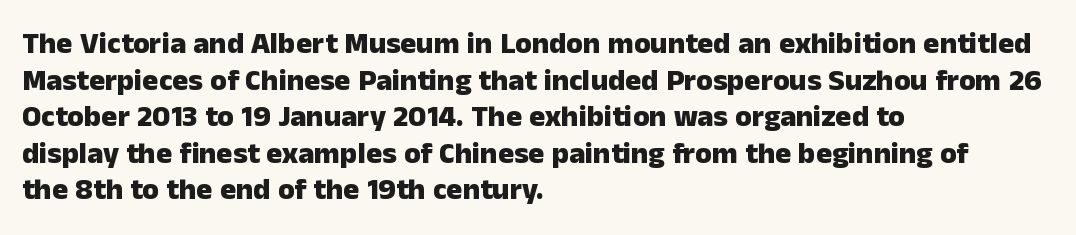
Q: Is the text bold? A: Yes.
Q: Is the text italic (slanted)? A: No, it is upright.
Q: Is the typeface a serif or a sans-serif typeface? A: Sans-serif.
Q: Is the text underlined? A: No.
Q: How is the paragraph aligned? A: Left-aligned.
Q: Is the spacing between letters normal or unusually wide? A: Normal.
Q: Width (condensed, normal, or wide)? A: Normal.
Q: Stroke contrast? A: Low.
Q: x-height? A: Medium.
Q: Monospaced? A: No.
